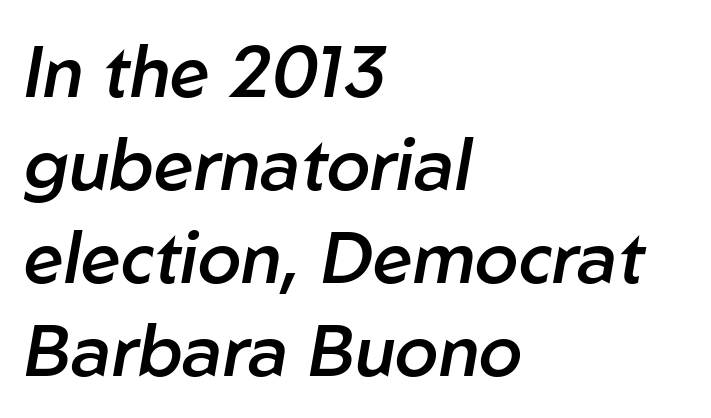
Q: Is the text bold? A: Semi-bold.
Q: Is the text italic (slanted)? A: Yes, it leans right by about 10 degrees.
Q: Is the text underlined? A: No.
Q: How is the paragraph aligned? A: Left-aligned.
Q: Is the spacing between letters normal or unusually wide? A: Normal.
Q: Is the spacing between lines tight, normal or loose? A: Normal.
Q: Width (condensed, normal, or wide)? A: Normal.
Q: Stroke contrast? A: Low.
Q: x-height? A: Medium.
Q: Monospaced? A: No.
